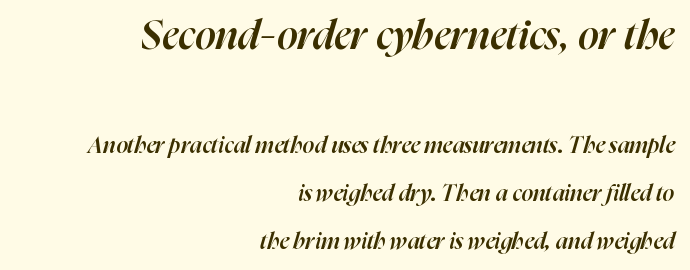
The image shows 41 px semibold type, italic (leaning right); set right-aligned, loose line spacing (2.08x), normal letter spacing, not underlined; the first (top) block is 1.78x larger; high stroke contrast and a medium x-height.
